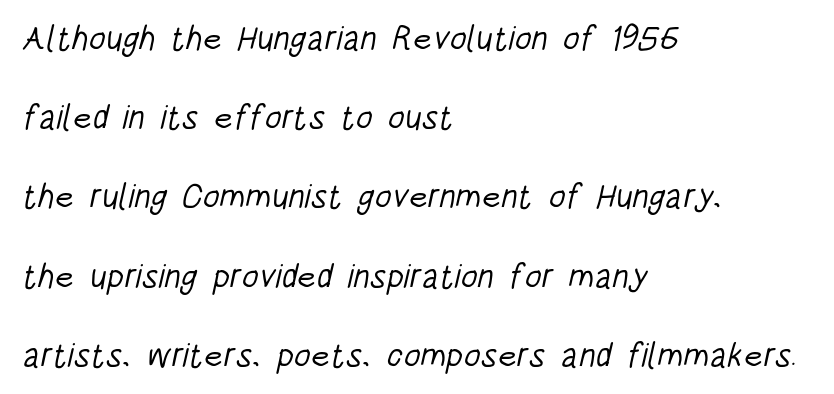
The image shows 34 px light, condensed sans-serif type; set left-aligned, loose line spacing (2.33x), normal letter spacing, not underlined; low stroke contrast and a large x-height.
